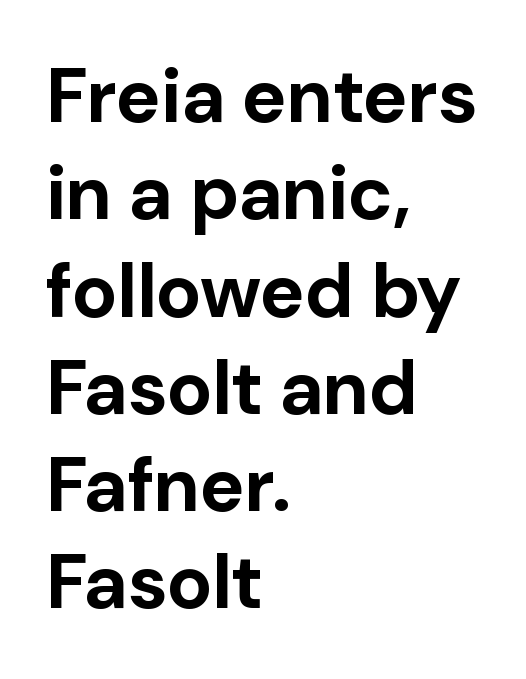
Q: Is the text bold? A: Yes.
Q: Is the text italic (slanted)? A: No, it is upright.
Q: Is the typeface a serif or a sans-serif typeface? A: Sans-serif.
Q: Is the text underlined? A: No.
Q: How is the paragraph aligned? A: Left-aligned.
Q: Is the spacing between letters normal or unusually wide? A: Normal.
Q: Is the spacing between lines tight, normal or loose? A: Normal.
Q: Width (condensed, normal, or wide)? A: Normal.
Q: Stroke contrast? A: Low.
Q: x-height? A: Medium.
Q: Monospaced? A: No.
